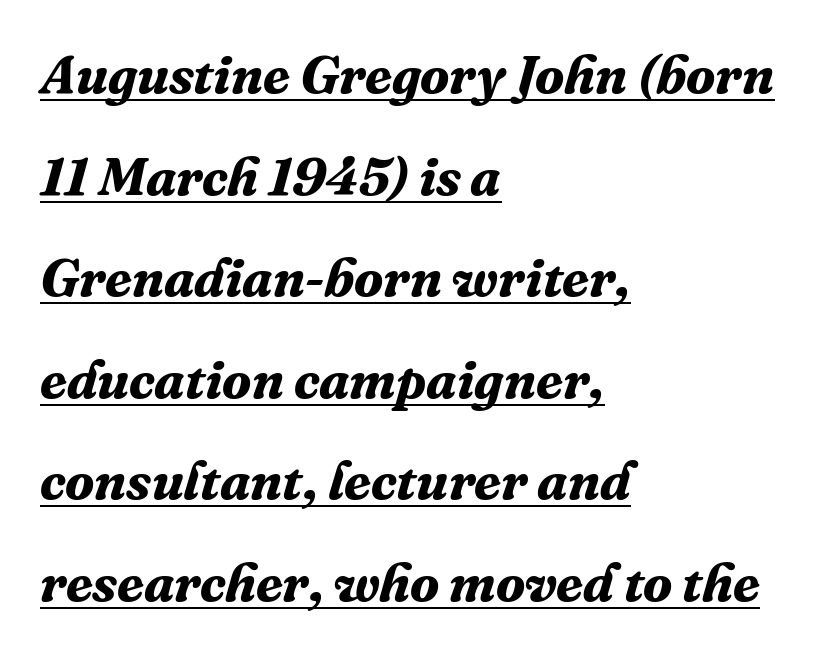
The image shows 54 px bold serif type, italic (leaning right); set left-aligned, line spacing 1.88x, normal letter spacing, underlined; medium stroke contrast and a medium x-height.
